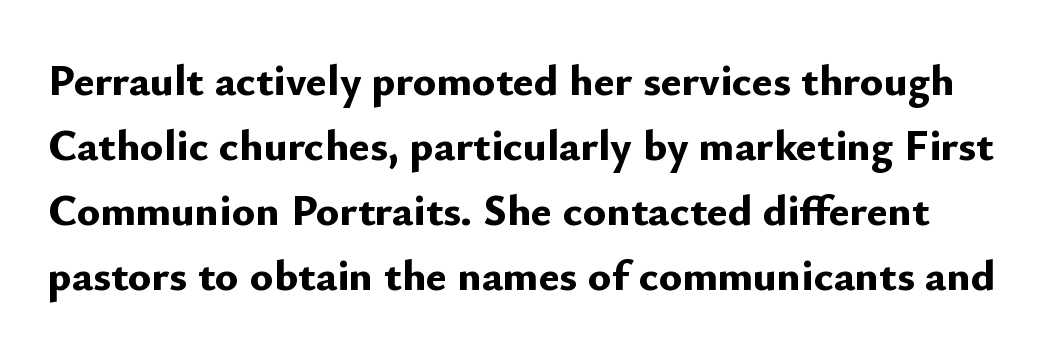
Q: Is the text bold? A: Yes.
Q: Is the text italic (slanted)? A: No, it is upright.
Q: Is the typeface a serif or a sans-serif typeface? A: Sans-serif.
Q: Is the text underlined? A: No.
Q: Is the spacing between letters normal or unusually wide? A: Normal.
Q: Is the spacing between lines tight, normal or loose? A: Normal.
Q: Width (condensed, normal, or wide)? A: Normal.
Q: Stroke contrast? A: Low.
Q: x-height? A: Small.
Q: Monospaced? A: No.
